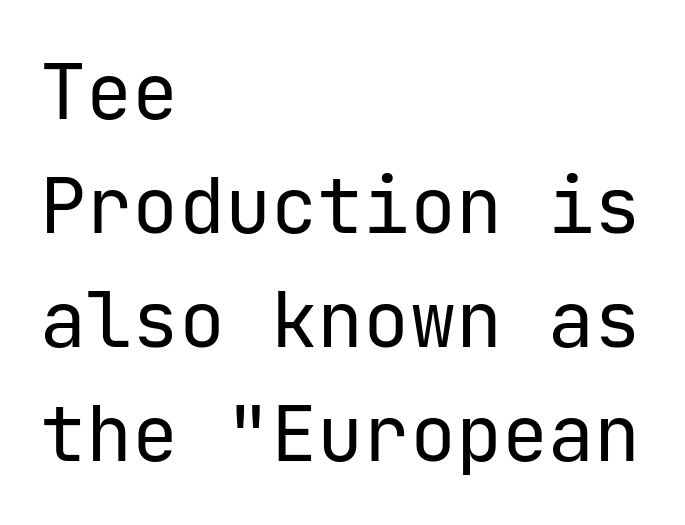
Q: Is the text bold? A: No.
Q: Is the text italic (slanted)? A: No, it is upright.
Q: Is the typeface a serif or a sans-serif typeface? A: Sans-serif.
Q: Is the text underlined? A: No.
Q: How is the paragraph aligned? A: Left-aligned.
Q: Is the spacing between letters normal or unusually wide? A: Normal.
Q: Is the spacing between lines tight, normal or loose? A: Normal.
Q: Width (condensed, normal, or wide)? A: Normal.
Q: Stroke contrast? A: Low.
Q: x-height? A: Medium.
